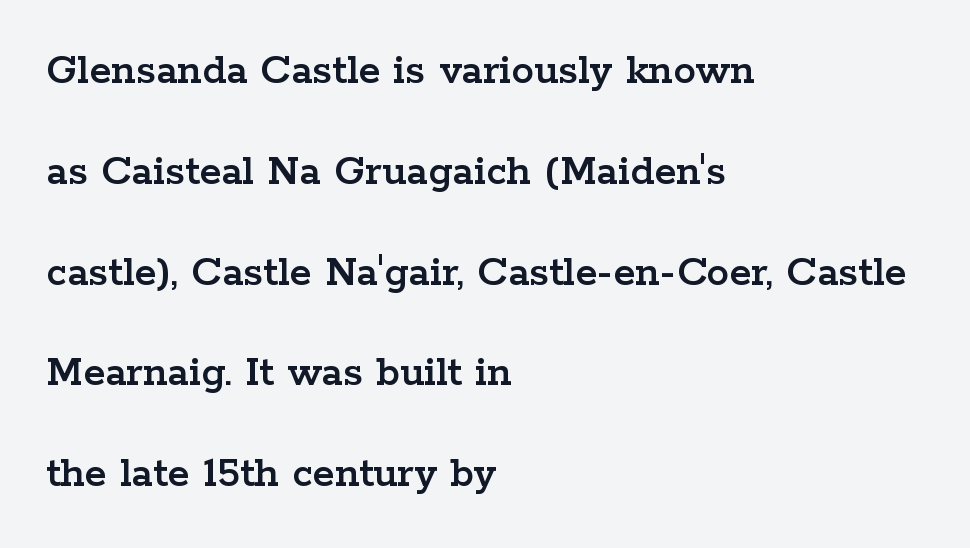
Horizontal bands of white between lines are thick stripes. Is there any slant? The stems are plumb. Each letter's strokes conclude with small projecting serifs. Default kerning and tracking; the words read as compact shapes.
